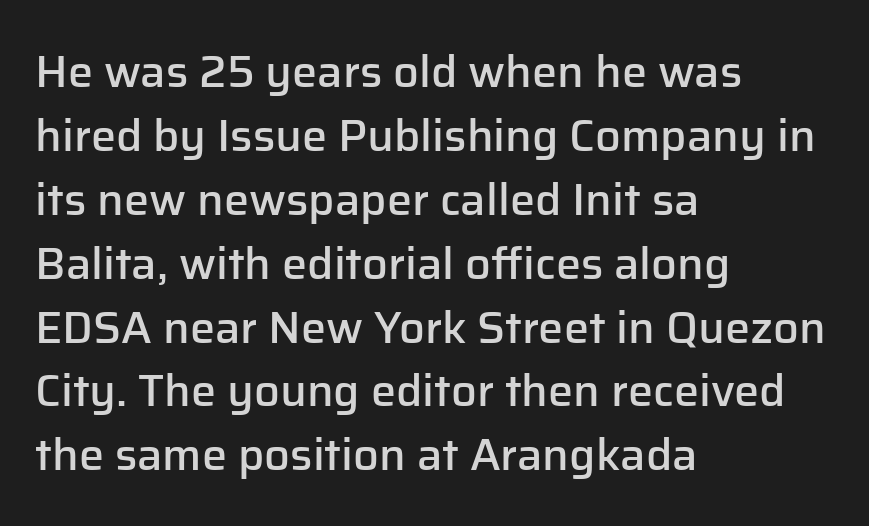
The image shows 45 px semibold sans-serif type, upright; set left-aligned, normal line spacing (1.42x), normal letter spacing, not underlined; low stroke contrast and a medium x-height.
